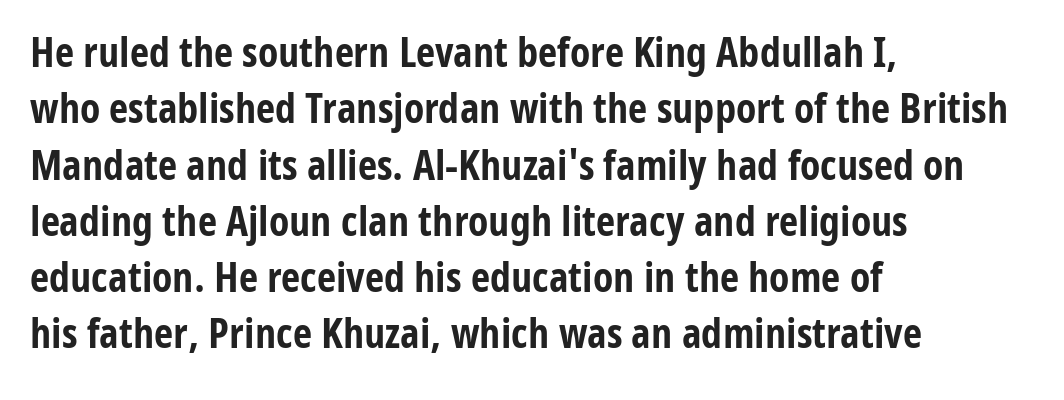
{"serif": "no", "italic": "no", "bold": "yes", "weight": "bold", "width": "condensed", "stroke_contrast": "low", "x_height": "medium", "monospaced": "no", "underline": "no", "align": "left", "line_spacing": "normal", "line_spacing_ratio": 1.34, "letter_spacing": "normal", "letter_spacing_em": 0.0, "glyph_px": 42}
